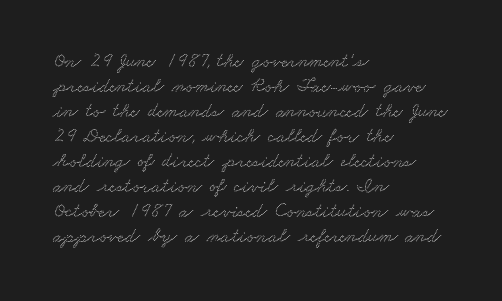
The image shows 20 px text type; set left-aligned, normal line spacing (1.25x), normal letter spacing, not underlined.
